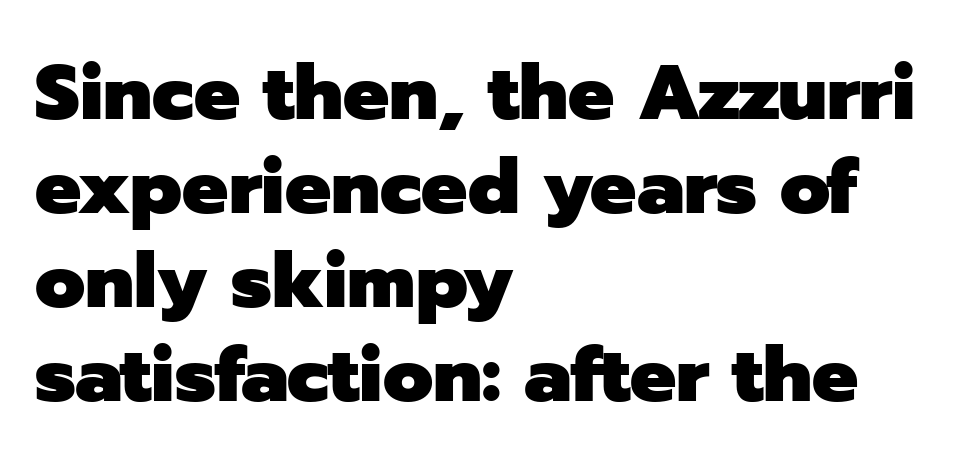
The image shows 77 px heavy sans-serif type, upright; set left-aligned, line spacing 1.22x, normal letter spacing, not underlined; low stroke contrast and a medium x-height.
